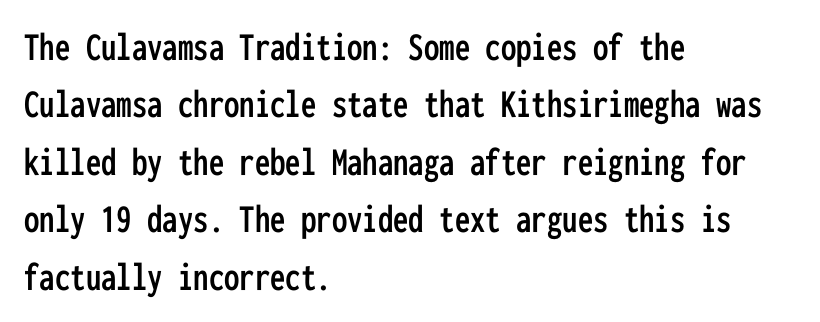
Q: Is the text italic (slanted)? A: No, it is upright.
Q: Is the typeface a serif or a sans-serif typeface? A: Sans-serif.
Q: Is the text underlined? A: No.
Q: How is the paragraph aligned? A: Left-aligned.
Q: Is the spacing between letters normal or unusually wide? A: Normal.
Q: Is the spacing between lines tight, normal or loose? A: Normal.
Q: Width (condensed, normal, or wide)? A: Condensed.
Q: Stroke contrast? A: Low.
Q: x-height? A: Medium.
Q: Monospaced? A: Yes.
